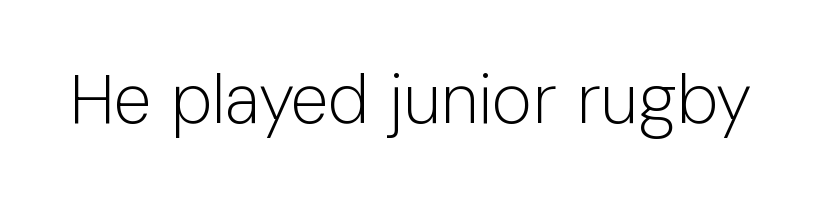
Q: Is the text bold? A: No.
Q: Is the text italic (slanted)? A: No, it is upright.
Q: Is the typeface a serif or a sans-serif typeface? A: Sans-serif.
Q: Is the text underlined? A: No.
Q: Is the spacing between letters normal or unusually wide? A: Normal.
Q: Width (condensed, normal, or wide)? A: Normal.
Q: Stroke contrast? A: Low.
Q: x-height? A: Medium.
Q: Monospaced? A: No.
